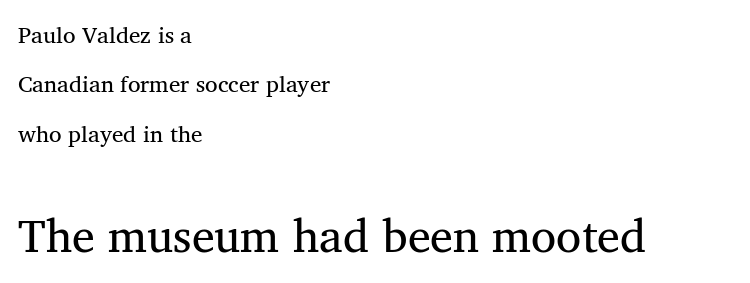
The image shows 46 px regular-weight serif type, upright; set left-aligned, loose line spacing (2.15x), normal letter spacing, not underlined; the second (bottom) block is 2.0x larger; medium stroke contrast and a medium x-height.
